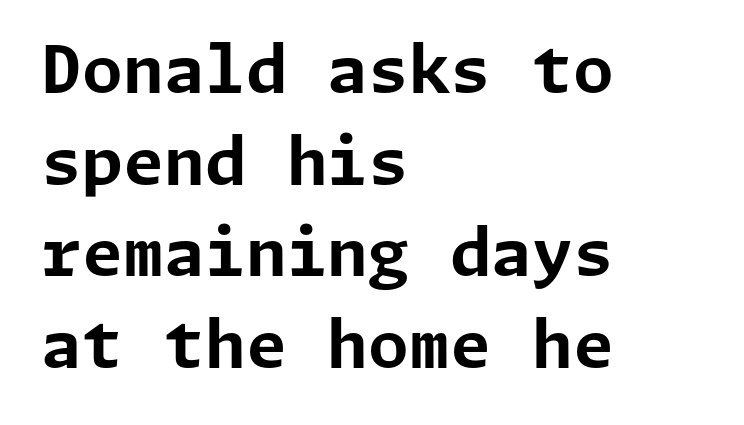
The image shows 66 px bold sans-serif type, upright; set left-aligned, normal line spacing (1.39x), normal letter spacing, not underlined; low stroke contrast and a medium x-height.
